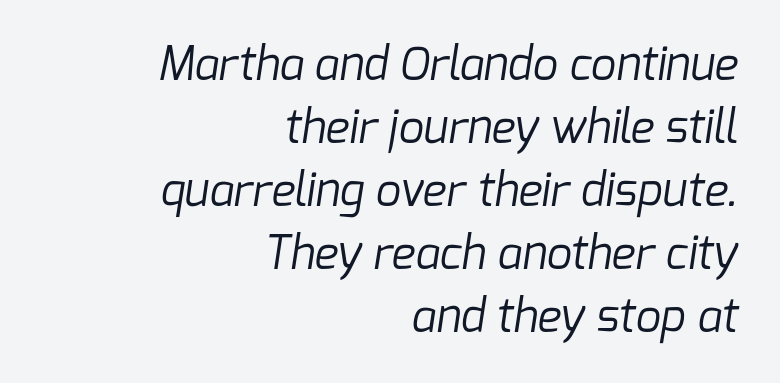
{"serif": "no", "bold": "no", "weight": "regular", "width": "normal", "stroke_contrast": "low", "x_height": "medium", "monospaced": "no", "underline": "no", "align": "right", "line_spacing": "normal", "line_spacing_ratio": 1.4, "letter_spacing": "normal", "letter_spacing_em": 0.0, "glyph_px": 45}
